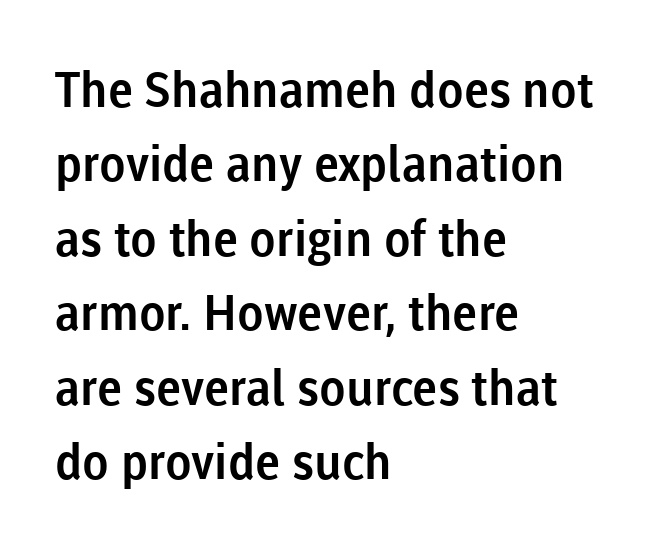
Is the letter spacing exaggerated? No — it looks like the ordinary default. The rendering uses natural spacing where letterforms have individual widths. Students, observe: this is what conventionally led text looks like. The type family on display is of the sans-serif kind. Which margin do the lines hug? The left one — the right edge is uneven. Italic? Not at all — the glyphs are vertical.
